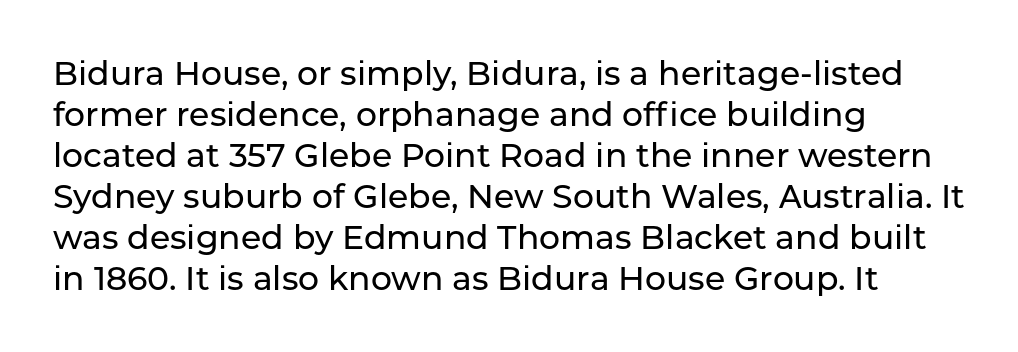
Q: Is the text italic (slanted)? A: No, it is upright.
Q: Is the typeface a serif or a sans-serif typeface? A: Sans-serif.
Q: Is the text underlined? A: No.
Q: How is the paragraph aligned? A: Left-aligned.
Q: Is the spacing between letters normal or unusually wide? A: Normal.
Q: Width (condensed, normal, or wide)? A: Normal.
Q: Stroke contrast? A: Low.
Q: x-height? A: Medium.
Q: Monospaced? A: No.
